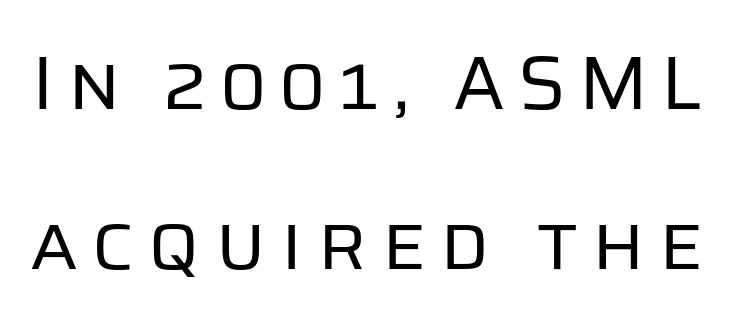
{"serif": "no", "italic": "no", "bold": "no", "weight": "regular", "width": "normal", "stroke_contrast": "low", "x_height": "large", "monospaced": "no", "underline": "no", "line_spacing": "loose", "line_spacing_ratio": 2.11, "glyph_px": 76}
